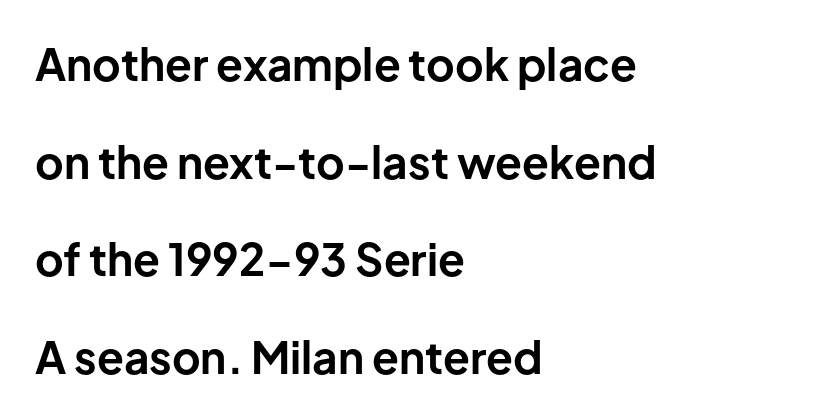
{"serif": "no", "italic": "no", "bold": "yes", "weight": "bold", "width": "normal", "stroke_contrast": "low", "x_height": "medium", "monospaced": "no", "underline": "no", "align": "left", "line_spacing": "loose", "line_spacing_ratio": 2.22, "letter_spacing": "normal", "letter_spacing_em": 0.0, "glyph_px": 44}
